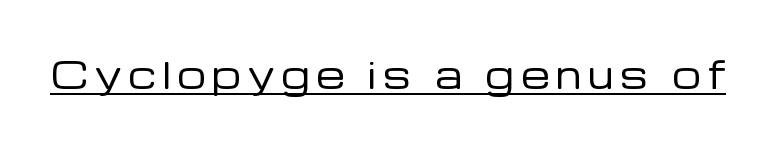
{"serif": "no", "italic": "no", "bold": "no", "weight": "regular", "width": "normal", "stroke_contrast": "low", "x_height": "medium", "monospaced": "no", "underline": "yes", "glyph_px": 36}
